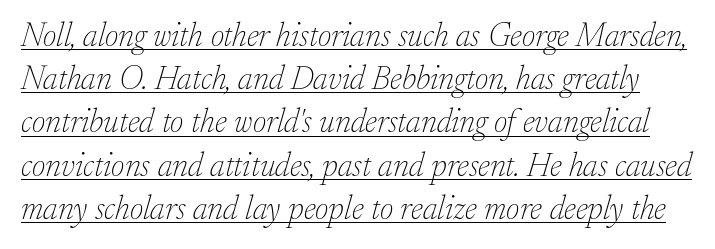
A normal amount of white space separates one row of letters from the next. Characters are canted at an angle relative to the baseline's perpendicular. Do the characters align in a grid? No, the font is proportional. This sample uses plain, unmodified letter spacing. Stroke terminals: seriffed. A typographer would call this underscored text.
